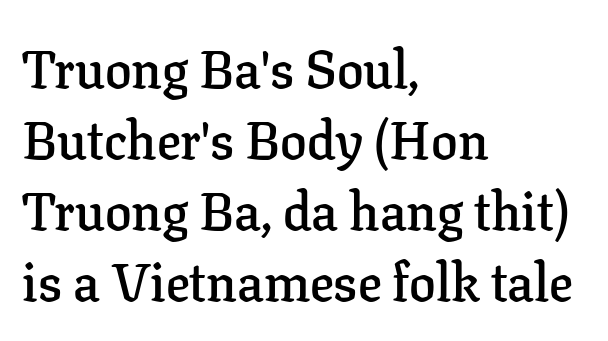
Q: Is the text bold? A: Semi-bold.
Q: Is the text italic (slanted)? A: No, it is upright.
Q: Is the typeface a serif or a sans-serif typeface? A: Serif.
Q: Is the text underlined? A: No.
Q: How is the paragraph aligned? A: Left-aligned.
Q: Is the spacing between letters normal or unusually wide? A: Normal.
Q: Is the spacing between lines tight, normal or loose? A: Normal.
Q: Width (condensed, normal, or wide)? A: Normal.
Q: Stroke contrast? A: Low.
Q: x-height? A: Medium.
Q: Monospaced? A: No.
